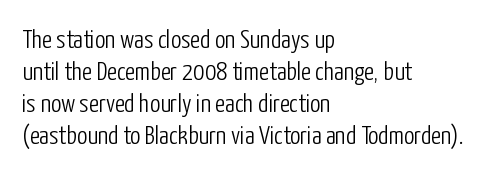
The image shows 26 px text type, upright; set left-aligned, line spacing 1.23x, normal letter spacing, not underlined.
